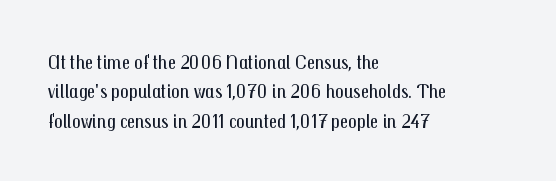
{"italic": "no", "bold": "no", "underline": "no", "align": "left", "line_spacing": "normal", "line_spacing_ratio": 1.4, "letter_spacing": "normal", "letter_spacing_em": 0.0, "glyph_px": 21}
